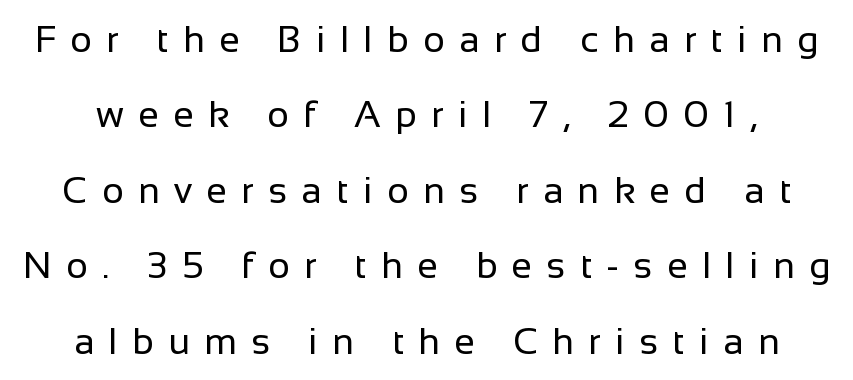
Q: Is the text bold? A: No.
Q: Is the text italic (slanted)? A: No, it is upright.
Q: Is the typeface a serif or a sans-serif typeface? A: Sans-serif.
Q: Is the text underlined? A: No.
Q: Is the spacing between letters normal or unusually wide? A: Unusually wide.
Q: Is the spacing between lines tight, normal or loose? A: Loose.
Q: Width (condensed, normal, or wide)? A: Normal.
Q: Stroke contrast? A: Low.
Q: x-height? A: Medium.
Q: Monospaced? A: No.
